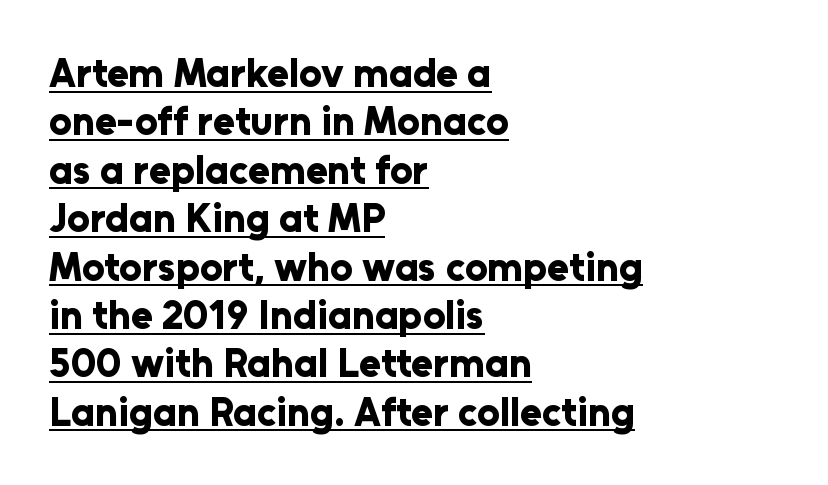
The specimen reads as upright at a glance. Every word sits above its own underline. Is this a sans? Yes — the strokes have no serifs. Standard letterfit; no display-style spreading of the glyphs. A typesetter would call this proportional, since set widths differ per character.
